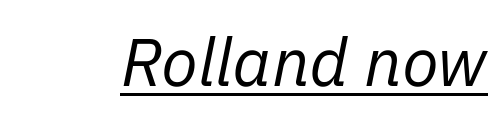
The axis of the letterforms is tilted away from vertical. In terms of letterspacing, this is plain default setting. Note the varied advance widths — an 'i' is clearly narrower than an 'm'. Check the space under the baseline: a stroke is drawn there.
